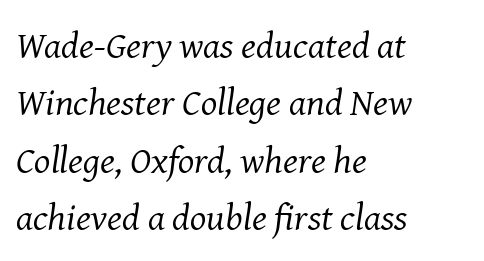
{"serif": "yes", "italic": "yes", "lean": "right", "slant_degrees": 8, "bold": "no", "weight": "regular", "width": "normal", "stroke_contrast": "medium", "x_height": "medium", "monospaced": "no", "underline": "no", "align": "left", "line_spacing": "normal", "line_spacing_ratio": 1.51, "letter_spacing": "normal", "letter_spacing_em": 0.0, "glyph_px": 38}
